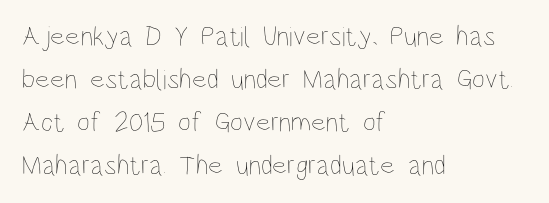
Leading matches the norm, producing a regular column. Each row of text sits above clean, open space. Is this a fixed-width face? No — the glyphs have proportional, varying widths. If you drew a ruler down the left edge, every line would touch it. Letter spacing: default. The cut favours lightness, reaching ordinary text weight at its darkest.
